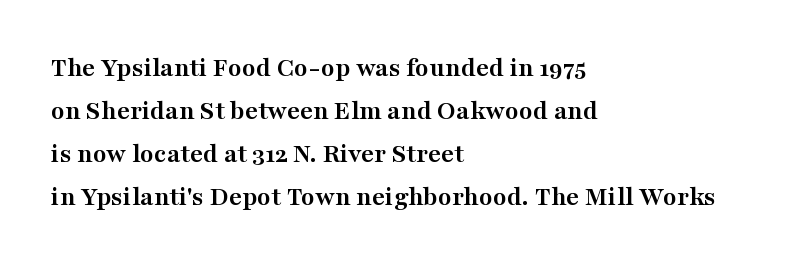
Q: Is the text bold? A: Yes.
Q: Is the text italic (slanted)? A: No, it is upright.
Q: Is the typeface a serif or a sans-serif typeface? A: Serif.
Q: Is the text underlined? A: No.
Q: How is the paragraph aligned? A: Left-aligned.
Q: Is the spacing between letters normal or unusually wide? A: Normal.
Q: Is the spacing between lines tight, normal or loose? A: Normal.
Q: Width (condensed, normal, or wide)? A: Wide.
Q: Stroke contrast? A: Medium.
Q: x-height? A: Medium.
Q: Monospaced? A: No.
